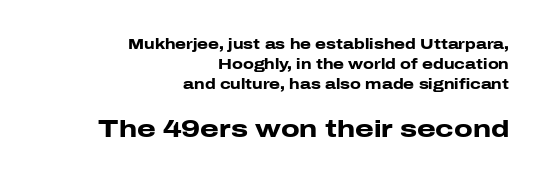
{"italic": "no", "bold": "yes", "underline": "no", "align": "right", "line_spacing": "normal", "line_spacing_ratio": 1.43, "letter_spacing": "normal", "letter_spacing_em": 0.0, "larger_block": "second", "size_ratio": 1.71, "glyph_px": 24}
